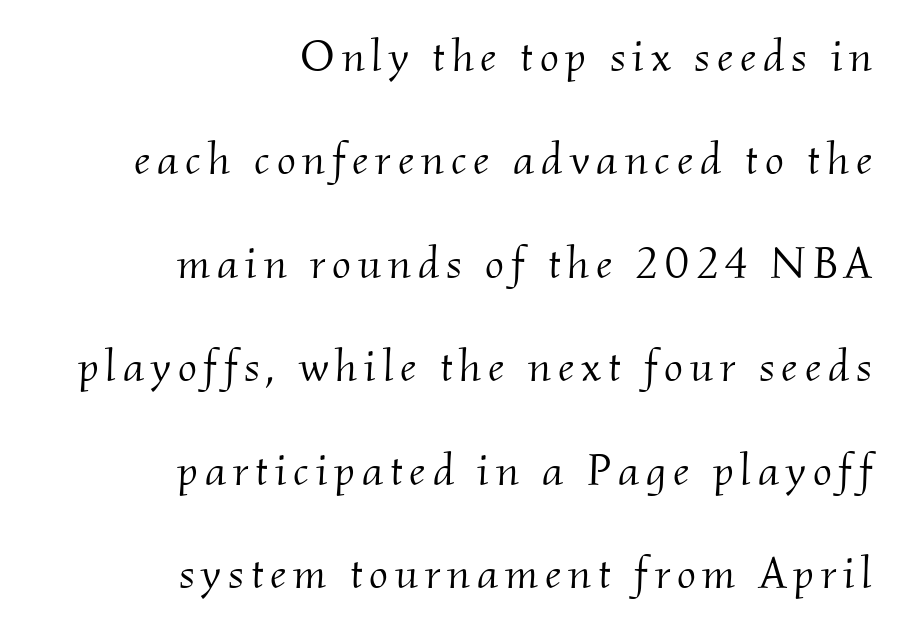
The image shows 45 px light serif type, italic (leaning right); set right-aligned, loose line spacing (2.3x), not underlined; medium stroke contrast and a small x-height.
